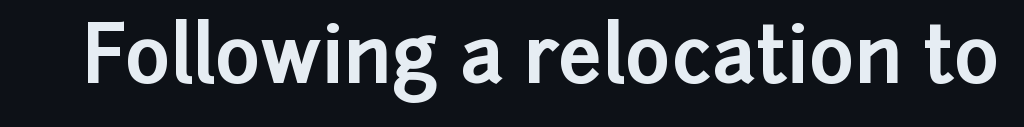
If you drew a line through each stem, it would be perfectly vertical. The line texture is even and compact thanks to regular tracking. Every letter is thick-stroked: bold, no question. Classification — sans serif.
